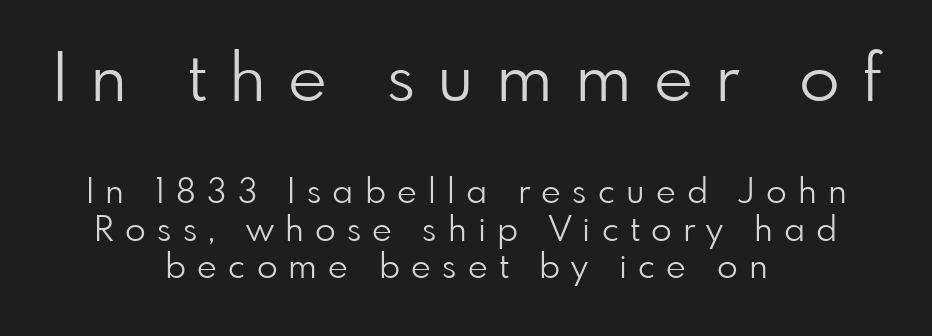
The face used here is proportionally spaced, like ordinary book or web type. The type family on display is of the sans-serif kind. Characters remain perfectly vertical along every line. Students, observe: this is what under-led, compact text looks like. Unbolded letterforms with no extra heft.
